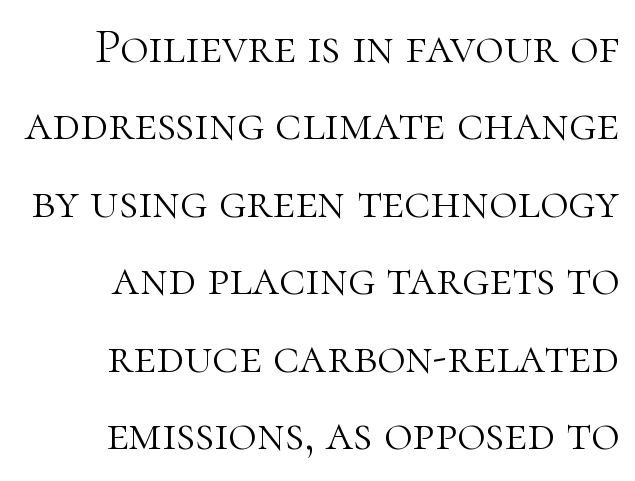
{"serif": "yes", "italic": "no", "bold": "no", "weight": "light", "width": "normal", "stroke_contrast": "high", "x_height": "medium", "monospaced": "no", "underline": "no", "align": "right", "line_spacing": "normal", "line_spacing_ratio": 1.58, "letter_spacing": "normal", "letter_spacing_em": 0.0, "glyph_px": 49}
